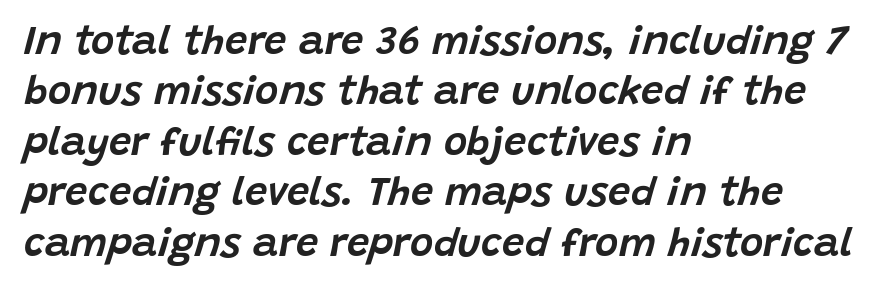
{"italic": "yes", "lean": "right", "slant_degrees": 15, "width": "normal", "stroke_contrast": "low", "x_height": "large", "monospaced": "no", "underline": "no", "align": "left", "line_spacing": "normal", "line_spacing_ratio": 1.26, "letter_spacing": "normal", "letter_spacing_em": 0.0, "glyph_px": 40}
